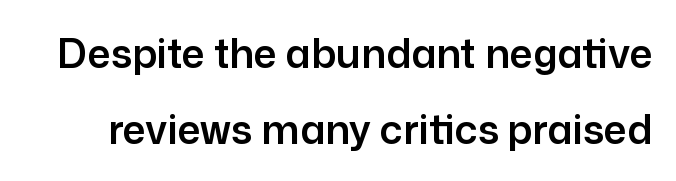
The image shows 40 px sans-serif type, upright; set loose line spacing (1.9x), normal letter spacing, not underlined; low stroke contrast and a medium x-height.
